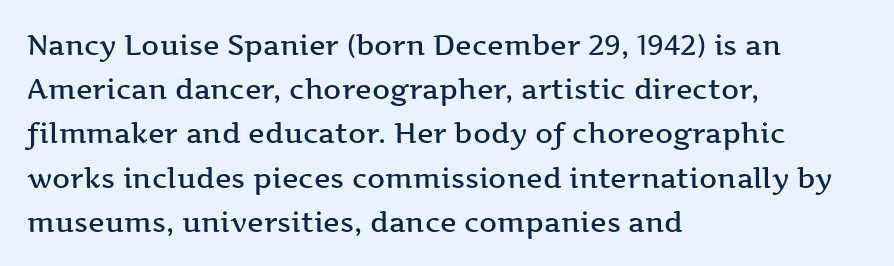
Q: Is the text bold? A: Semi-bold.
Q: Is the text italic (slanted)? A: No, it is upright.
Q: Is the typeface a serif or a sans-serif typeface? A: Serif.
Q: Is the text underlined? A: No.
Q: How is the paragraph aligned? A: Left-aligned.
Q: Is the spacing between letters normal or unusually wide? A: Normal.
Q: Is the spacing between lines tight, normal or loose? A: Normal.
Q: Width (condensed, normal, or wide)? A: Wide.
Q: Stroke contrast? A: Medium.
Q: x-height? A: Medium.
Q: Monospaced? A: No.
